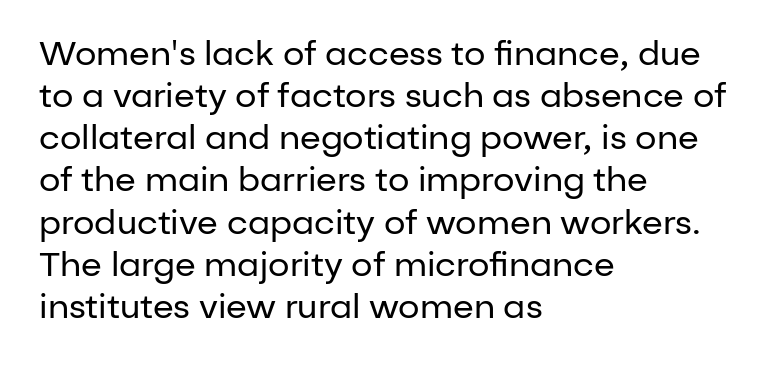
The image shows 34 px regular-weight sans-serif type, upright; set left-aligned, line spacing 1.24x, normal letter spacing, not underlined; low stroke contrast and a medium x-height.
